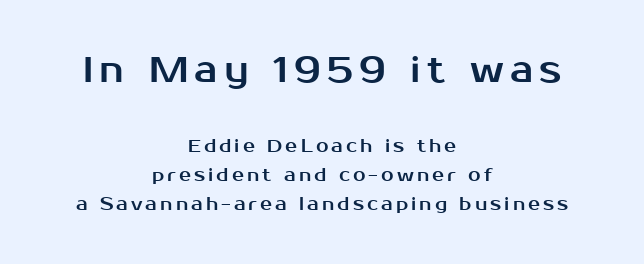
{"serif": "no", "italic": "no", "width": "normal", "stroke_contrast": "medium", "x_height": "medium", "monospaced": "no", "underline": "no", "align": "center", "line_spacing": "normal", "line_spacing_ratio": 1.61, "larger_block": "first", "size_ratio": 2.0, "glyph_px": 36}
